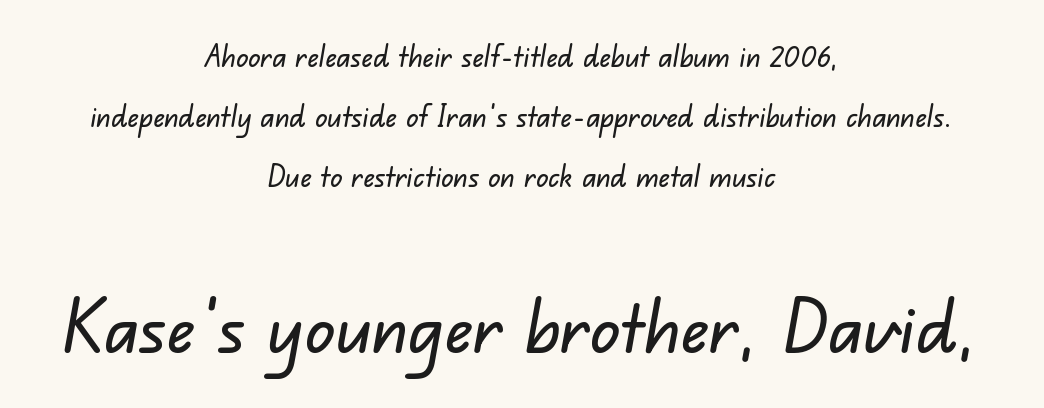
{"serif": "no", "width": "normal", "stroke_contrast": "low", "x_height": "small", "monospaced": "no", "underline": "no", "align": "center", "line_spacing": "loose", "line_spacing_ratio": 2.0, "letter_spacing": "normal", "letter_spacing_em": 0.0, "larger_block": "second", "size_ratio": 2.5, "glyph_px": 75}
